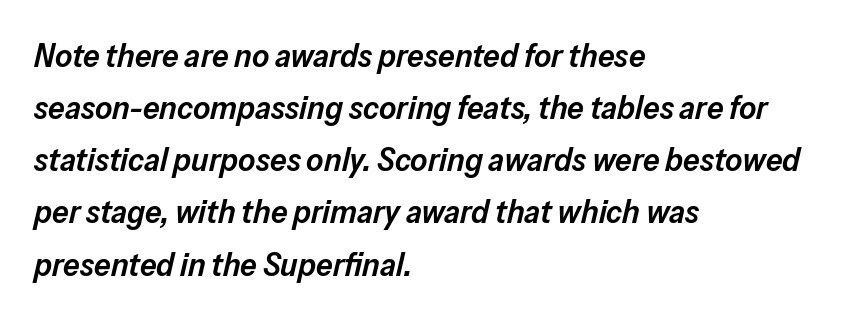
Q: Is the text bold? A: Semi-bold.
Q: Is the text italic (slanted)? A: Yes, it leans right by about 13 degrees.
Q: Is the text underlined? A: No.
Q: How is the paragraph aligned? A: Left-aligned.
Q: Is the spacing between letters normal or unusually wide? A: Normal.
Q: Is the spacing between lines tight, normal or loose? A: Normal.
Q: Width (condensed, normal, or wide)? A: Normal.
Q: Stroke contrast? A: Low.
Q: x-height? A: Medium.
Q: Monospaced? A: No.
